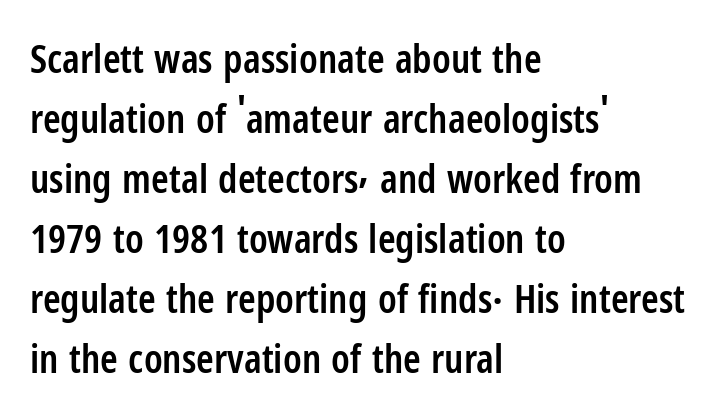
Compared with typical paragraphs, the rows here are spaced about the same. A student would call this left alignment; a typographer would say flush left, rag right. To sum up the face: it is a sans, with no serifs. You could not count columns in this text — the font is proportionally spaced. Firm but not heavy-handed strokes: this text is semibold.
